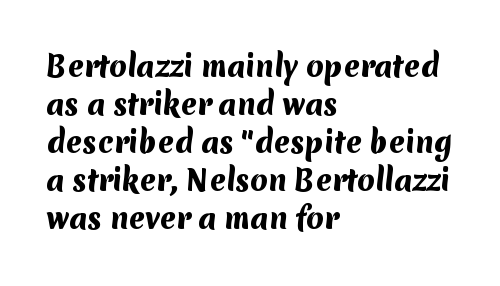
The image shows 28 px heavy sans-serif type; set left-aligned, normal line spacing (1.36x), normal letter spacing, not underlined; medium stroke contrast and a medium x-height.
